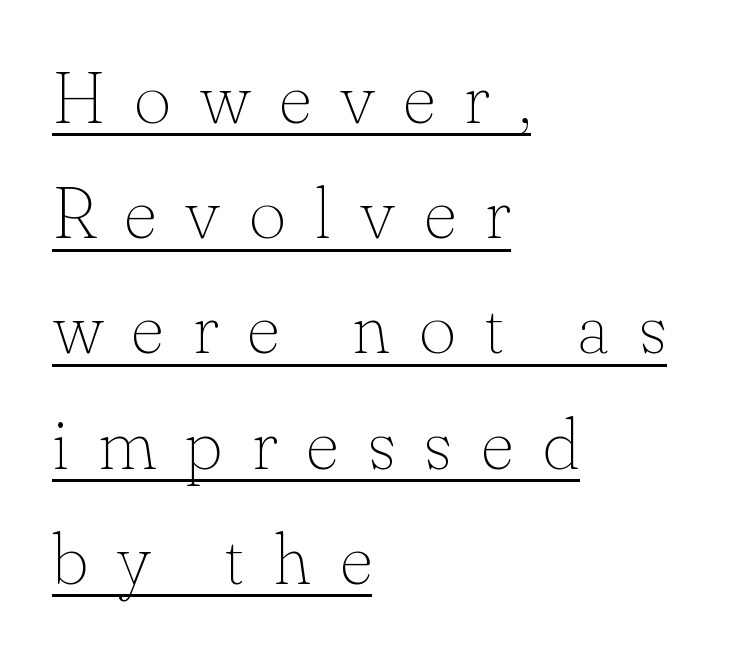
The image shows 72 px thin serif type, upright; set left-aligned, normal line spacing (1.6x), unusually wide letter spacing (+0.4 em), underlined; low stroke contrast and a small x-height.
